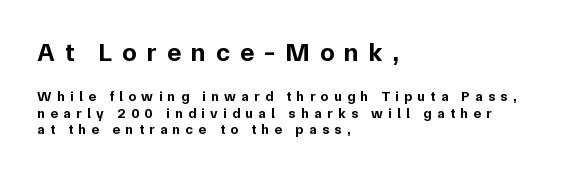
Q: Is the text bold? A: Yes.
Q: Is the text italic (slanted)? A: No, it is upright.
Q: Is the text underlined? A: No.
Q: How is the paragraph aligned? A: Left-aligned.
Q: Is the spacing between letters normal or unusually wide? A: Unusually wide.
Q: Which block of text is set in a larger size, the first (top) or the second (bottom)? A: The first (top) one.
